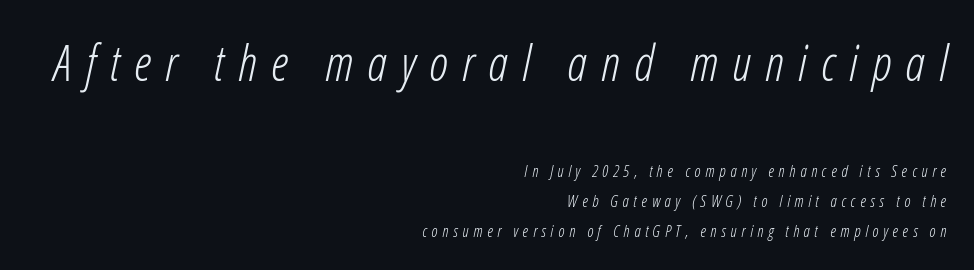
Q: Is the text bold? A: No.
Q: Is the text italic (slanted)? A: Yes, it leans right by about 12 degrees.
Q: Is the text underlined? A: No.
Q: How is the paragraph aligned? A: Right-aligned.
Q: Is the spacing between letters normal or unusually wide? A: Unusually wide.
Q: Which block of text is set in a larger size, the first (top) or the second (bottom)? A: The first (top) one.
Q: Width (condensed, normal, or wide)? A: Condensed.
Q: Stroke contrast? A: Low.
Q: x-height? A: Medium.
Q: Monospaced? A: No.
